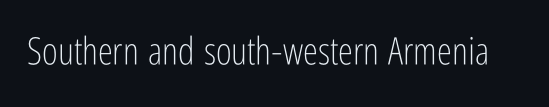
The letters advance in unequal steps, a hallmark of proportional type. Honestly, the letter spacing is just normal — you wouldn't notice it. What kind of face is this? One without serifs — a sans. Vertical stems look standard width or narrower in stroke.
